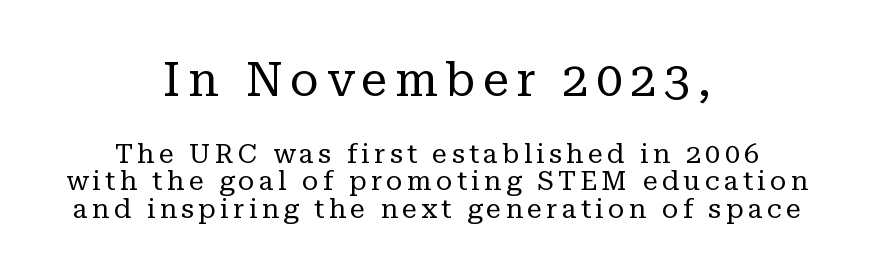
The image shows 47 px regular-weight serif type, upright; set centered, tight line spacing (1.01x), not underlined; the first (top) block is 1.74x larger; low stroke contrast and a medium x-height.
